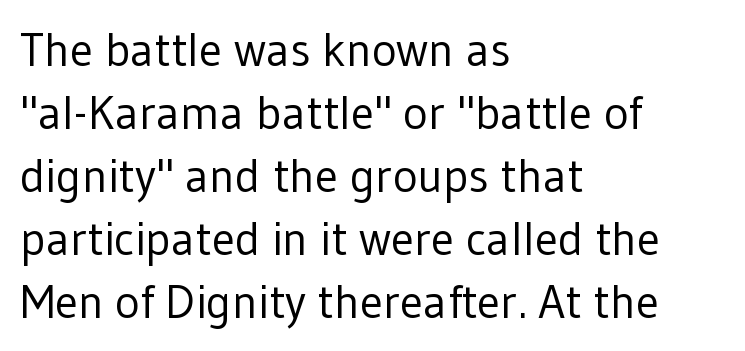
Q: Is the text bold? A: No.
Q: Is the text italic (slanted)? A: No, it is upright.
Q: Is the typeface a serif or a sans-serif typeface? A: Sans-serif.
Q: Is the text underlined? A: No.
Q: How is the paragraph aligned? A: Left-aligned.
Q: Is the spacing between letters normal or unusually wide? A: Normal.
Q: Is the spacing between lines tight, normal or loose? A: Normal.
Q: Width (condensed, normal, or wide)? A: Normal.
Q: Stroke contrast? A: Low.
Q: x-height? A: Medium.
Q: Monospaced? A: No.
